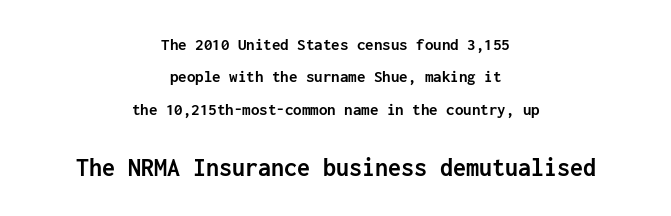
{"italic": "no", "bold": "yes", "underline": "no", "align": "center", "line_spacing": "loose", "line_spacing_ratio": 1.9, "letter_spacing": "normal", "letter_spacing_em": 0.0, "larger_block": "second", "size_ratio": 1.53, "glyph_px": 26}
